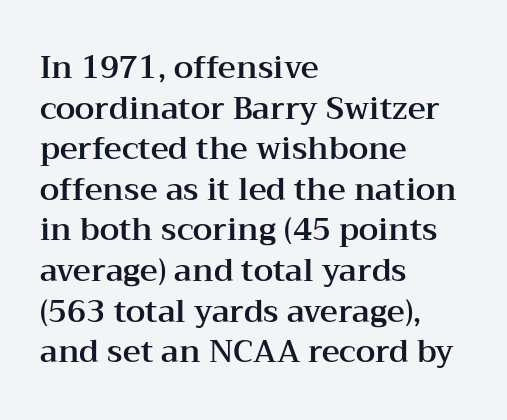
{"serif": "yes", "italic": "no", "width": "wide", "stroke_contrast": "medium", "x_height": "medium", "monospaced": "no", "underline": "no", "align": "left", "line_spacing": "normal", "line_spacing_ratio": 1.31, "letter_spacing": "normal", "letter_spacing_em": 0.0, "glyph_px": 31}
